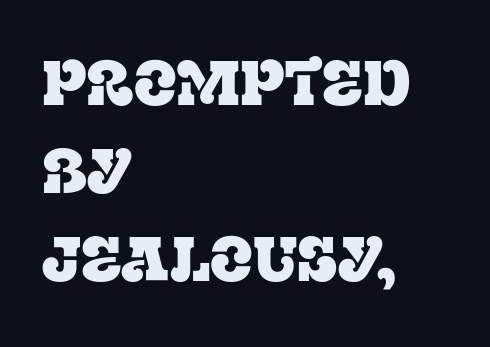
The image shows 63 px serif type, upright; set left-aligned, normal line spacing (1.4x), normal letter spacing, not underlined; low stroke contrast and a large x-height.
